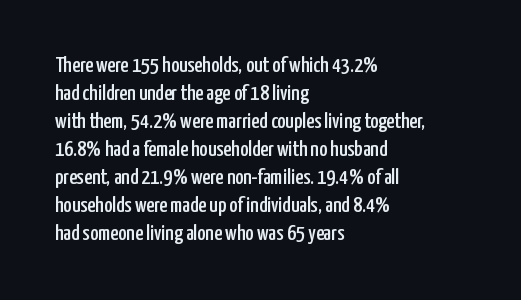
{"italic": "no", "underline": "no", "align": "left", "line_spacing": "normal", "line_spacing_ratio": 1.27, "letter_spacing": "normal", "letter_spacing_em": 0.0, "glyph_px": 22}
